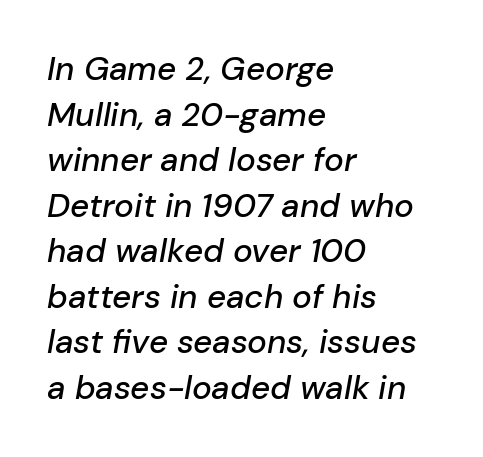
Q: Is the text italic (slanted)? A: Yes, it leans right by about 10 degrees.
Q: Is the text underlined? A: No.
Q: How is the paragraph aligned? A: Left-aligned.
Q: Is the spacing between letters normal or unusually wide? A: Normal.
Q: Is the spacing between lines tight, normal or loose? A: Normal.
Q: Width (condensed, normal, or wide)? A: Normal.
Q: Stroke contrast? A: Low.
Q: x-height? A: Medium.
Q: Monospaced? A: No.
